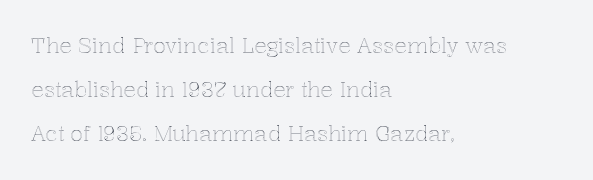
{"italic": "no", "underline": "no", "align": "left", "line_spacing": "loose", "line_spacing_ratio": 2.1, "letter_spacing": "normal", "letter_spacing_em": 0.0, "glyph_px": 21}
